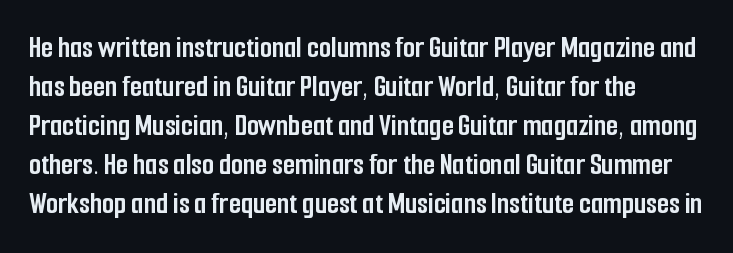
The image shows 31 px semibold, condensed sans-serif type, upright; set left-aligned, normal line spacing (1.26x), normal letter spacing, not underlined; low stroke contrast and a medium x-height.
